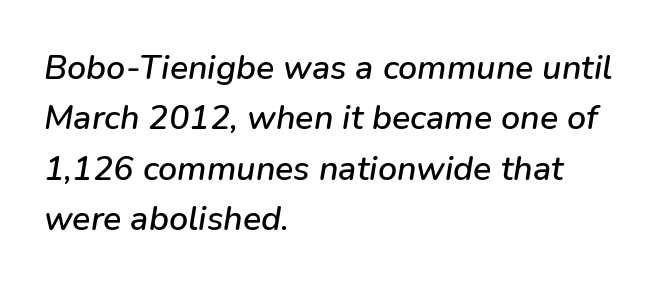
Q: Is the text italic (slanted)? A: Yes, it leans right by about 9 degrees.
Q: Is the text underlined? A: No.
Q: How is the paragraph aligned? A: Left-aligned.
Q: Is the spacing between letters normal or unusually wide? A: Normal.
Q: Is the spacing between lines tight, normal or loose? A: Normal.
Q: Width (condensed, normal, or wide)? A: Normal.
Q: Stroke contrast? A: Low.
Q: x-height? A: Medium.
Q: Monospaced? A: No.
